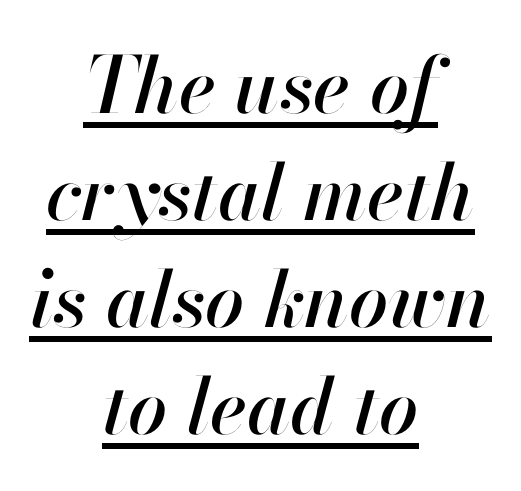
The space between consecutive lines is moderate. Each line of the rendering has a horizontal stroke beneath the glyphs. Words appear dense and cohesive because spacing is normal. The passage shown is typed in a proportional face where columns would drift.
